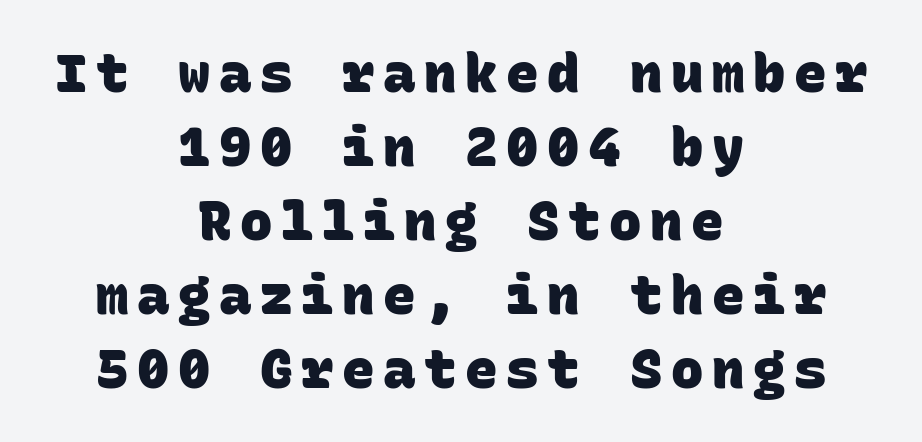
Q: Is the text bold? A: Yes.
Q: Is the typeface a serif or a sans-serif typeface? A: Sans-serif.
Q: Is the text underlined? A: No.
Q: How is the paragraph aligned? A: Centered.
Q: Is the spacing between lines tight, normal or loose? A: Normal.
Q: Width (condensed, normal, or wide)? A: Normal.
Q: Stroke contrast? A: Low.
Q: x-height? A: Large.
Q: Monospaced? A: Yes.
